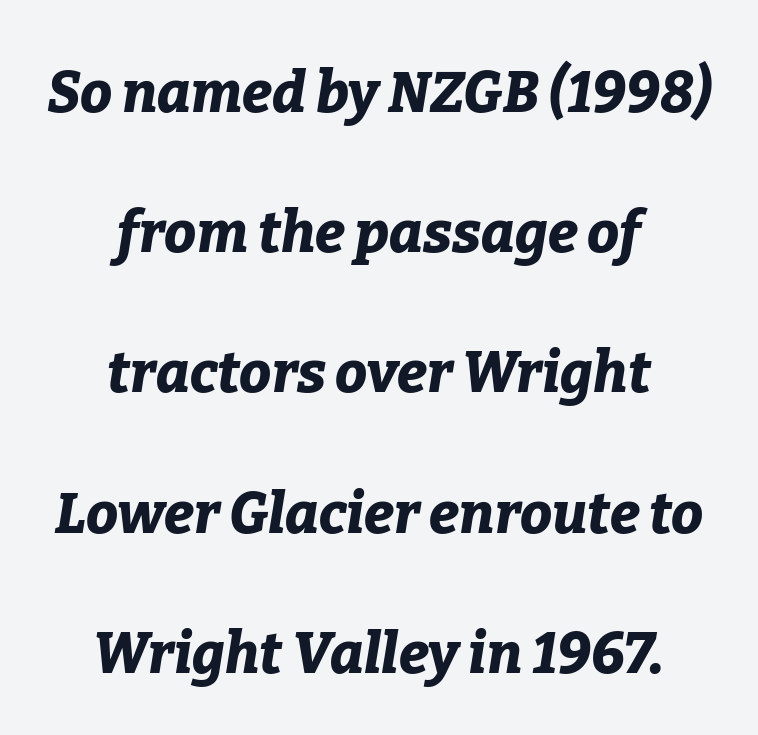
The image shows 57 px bold type, italic (leaning right); set centered, loose line spacing (2.46x), normal letter spacing, not underlined; low stroke contrast and a medium x-height.
